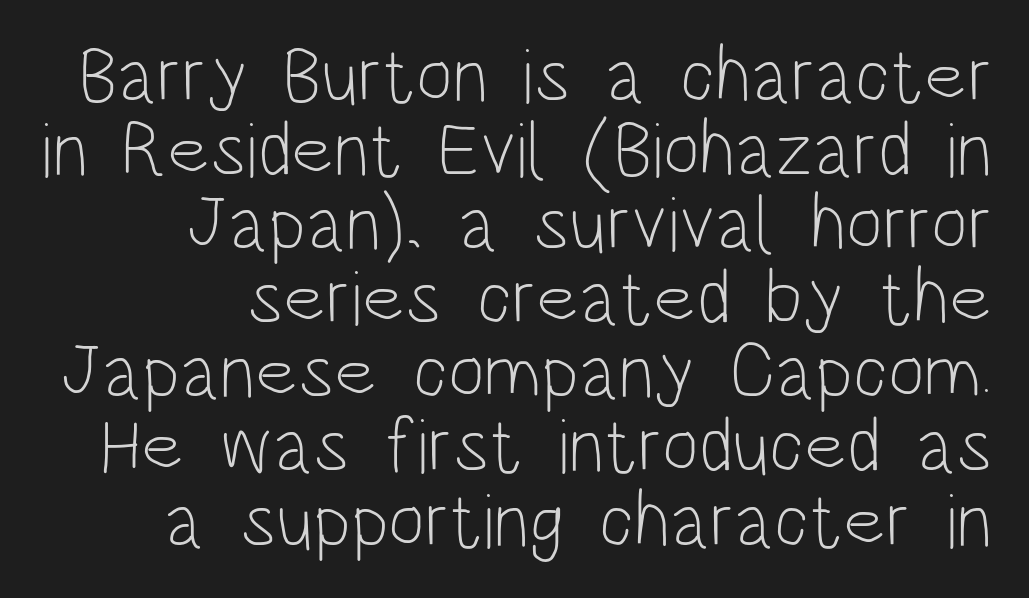
The image shows 78 px light, condensed sans-serif type, upright; set right-aligned, tight line spacing (0.95x), normal letter spacing, not underlined; low stroke contrast and a large x-height.
